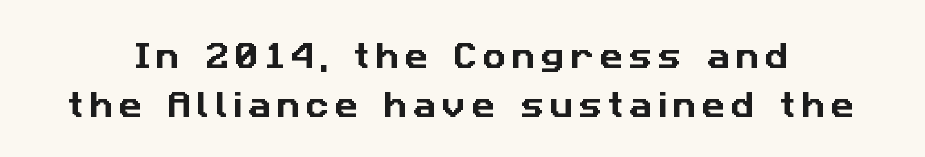
Do the characters align in a grid? No, the font is proportional. Underlining? Definitely not there. Type style note: lacks serifs. Leading: standard.
